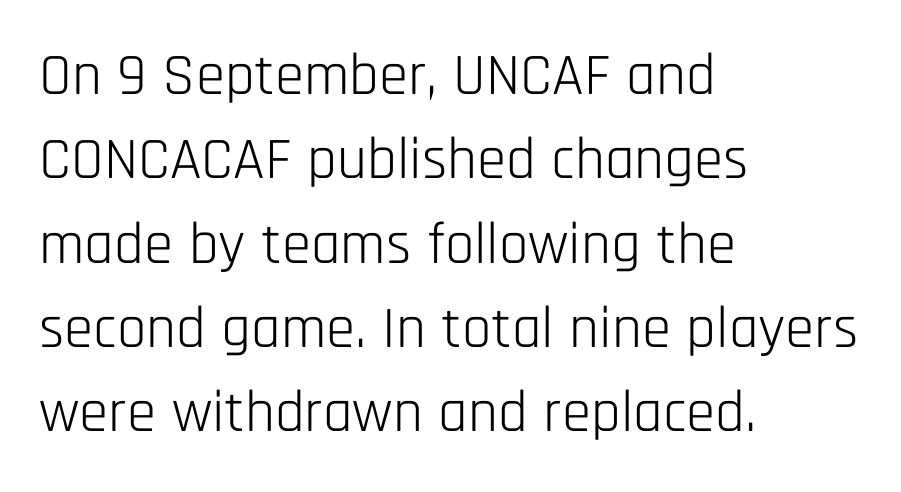
Q: Is the text bold? A: No.
Q: Is the text italic (slanted)? A: No, it is upright.
Q: Is the typeface a serif or a sans-serif typeface? A: Sans-serif.
Q: Is the text underlined? A: No.
Q: How is the paragraph aligned? A: Left-aligned.
Q: Is the spacing between letters normal or unusually wide? A: Normal.
Q: Is the spacing between lines tight, normal or loose? A: Normal.
Q: Width (condensed, normal, or wide)? A: Condensed.
Q: Stroke contrast? A: Low.
Q: x-height? A: Large.
Q: Monospaced? A: No.
